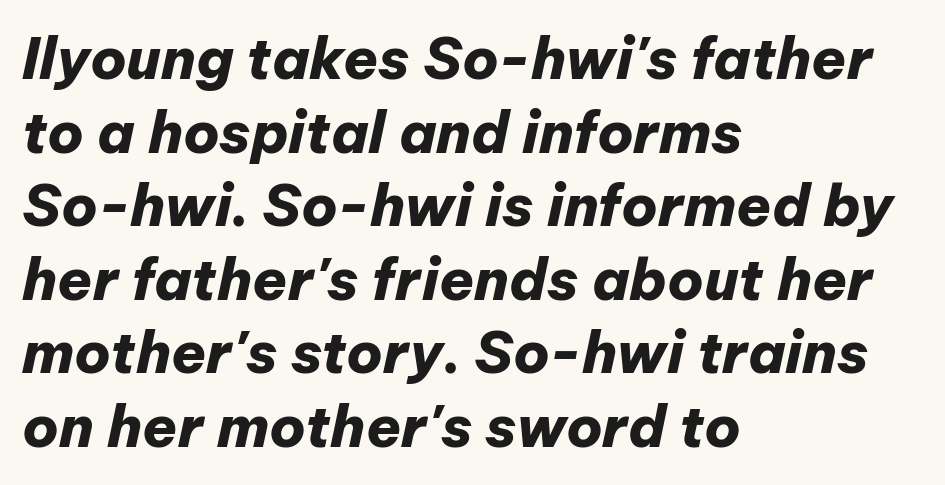
The image shows 57 px heavy type, italic (leaning right); set left-aligned, normal line spacing (1.29x), normal letter spacing, not underlined; low stroke contrast and a medium x-height.
